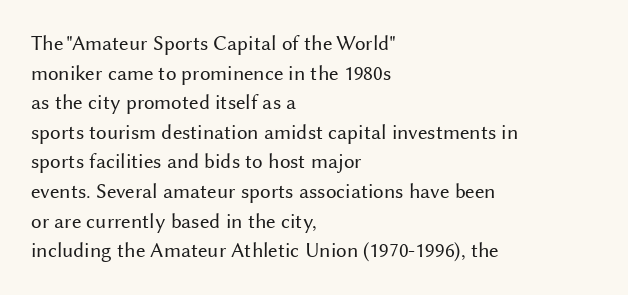
Q: Is the text bold? A: No.
Q: Is the text italic (slanted)? A: No, it is upright.
Q: Is the text underlined? A: No.
Q: How is the paragraph aligned? A: Left-aligned.
Q: Is the spacing between letters normal or unusually wide? A: Normal.
Q: Is the spacing between lines tight, normal or loose? A: Normal.
